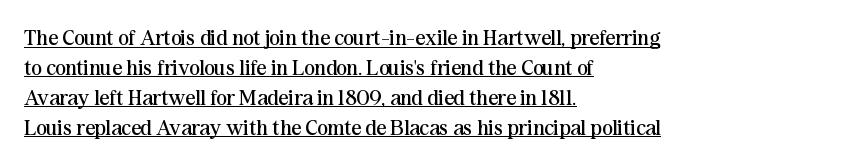
The image shows 22 px text type, upright; set left-aligned, normal line spacing (1.36x), normal letter spacing, underlined.
